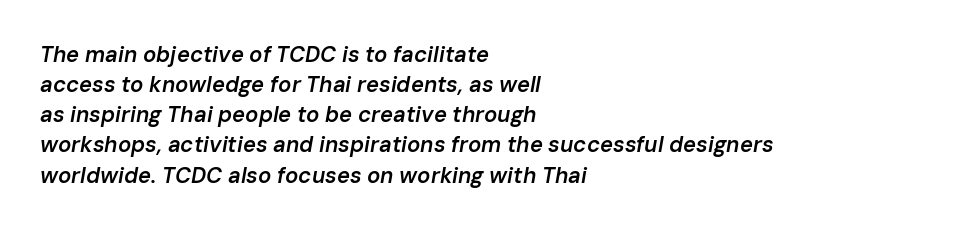
Q: Is the text bold? A: Semi-bold.
Q: Is the text italic (slanted)? A: Yes, it leans right by about 10 degrees.
Q: Is the text underlined? A: No.
Q: How is the paragraph aligned? A: Left-aligned.
Q: Is the spacing between letters normal or unusually wide? A: Normal.
Q: Is the spacing between lines tight, normal or loose? A: Normal.
